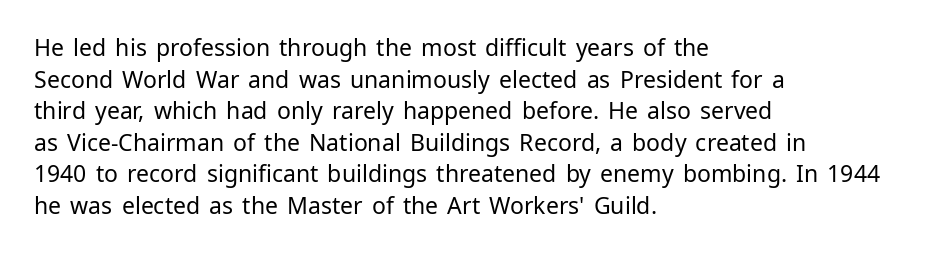
Q: Is the text bold? A: No.
Q: Is the text italic (slanted)? A: No, it is upright.
Q: Is the text underlined? A: No.
Q: How is the paragraph aligned? A: Left-aligned.
Q: Is the spacing between letters normal or unusually wide? A: Normal.
Q: Is the spacing between lines tight, normal or loose? A: Normal.
